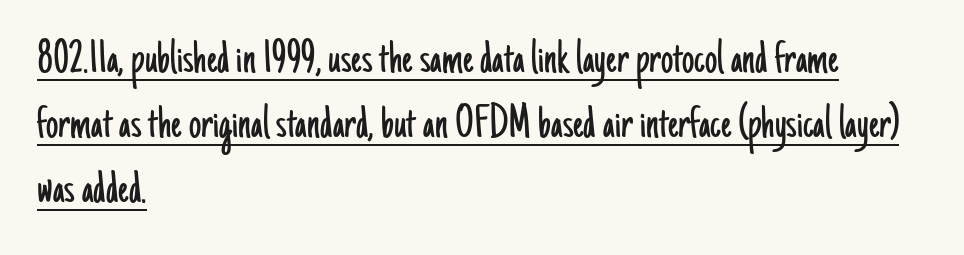
Q: Is the text bold? A: No.
Q: Is the text italic (slanted)? A: No, it is upright.
Q: Is the typeface a serif or a sans-serif typeface? A: Sans-serif.
Q: Is the text underlined? A: Yes.
Q: How is the paragraph aligned? A: Left-aligned.
Q: Is the spacing between letters normal or unusually wide? A: Normal.
Q: Is the spacing between lines tight, normal or loose? A: Normal.
Q: Width (condensed, normal, or wide)? A: Condensed.
Q: Stroke contrast? A: Low.
Q: x-height? A: Small.
Q: Monospaced? A: No.
